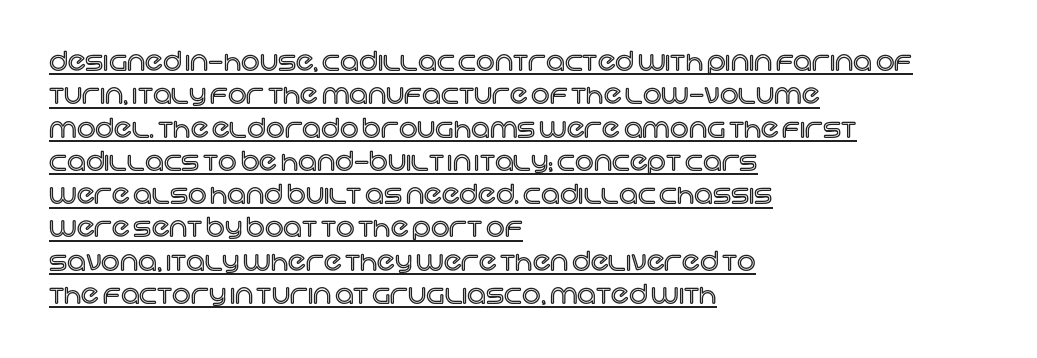
{"italic": "no", "underline": "yes", "align": "left", "line_spacing": "normal", "line_spacing_ratio": 1.28, "letter_spacing": "normal", "letter_spacing_em": 0.0, "glyph_px": 26}
